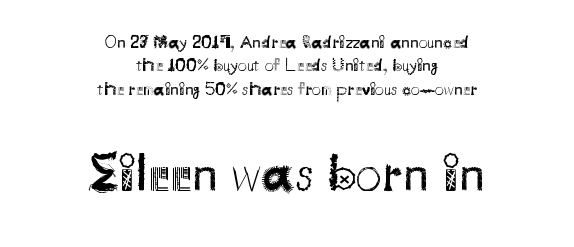
The space between consecutive lines is moderate. Notice how the passage keeps no hard edge, just a central spine. Varying glyph widths throughout — classic text-font behaviour. The typography opts for an upright posture over an oblique one. Lines of text with bare space underneath. The letterforms sit shoulder to shoulder at normal distance.
